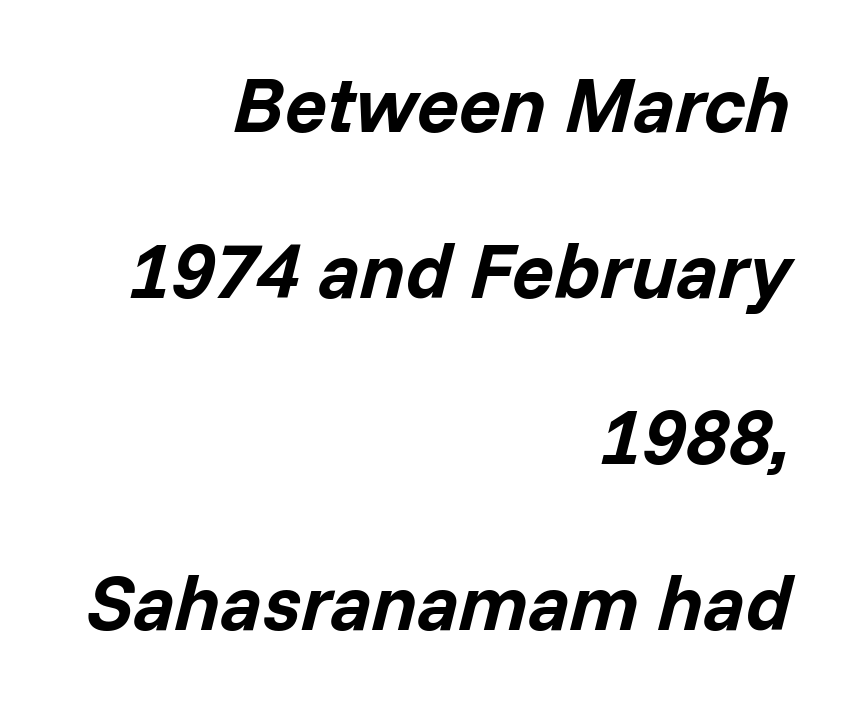
{"italic": "yes", "lean": "right", "slant_degrees": 14, "bold": "yes", "weight": "bold", "width": "normal", "stroke_contrast": "low", "x_height": "medium", "monospaced": "no", "underline": "no", "align": "right", "line_spacing": "loose", "line_spacing_ratio": 2.13, "letter_spacing": "normal", "letter_spacing_em": 0.0, "glyph_px": 78}
